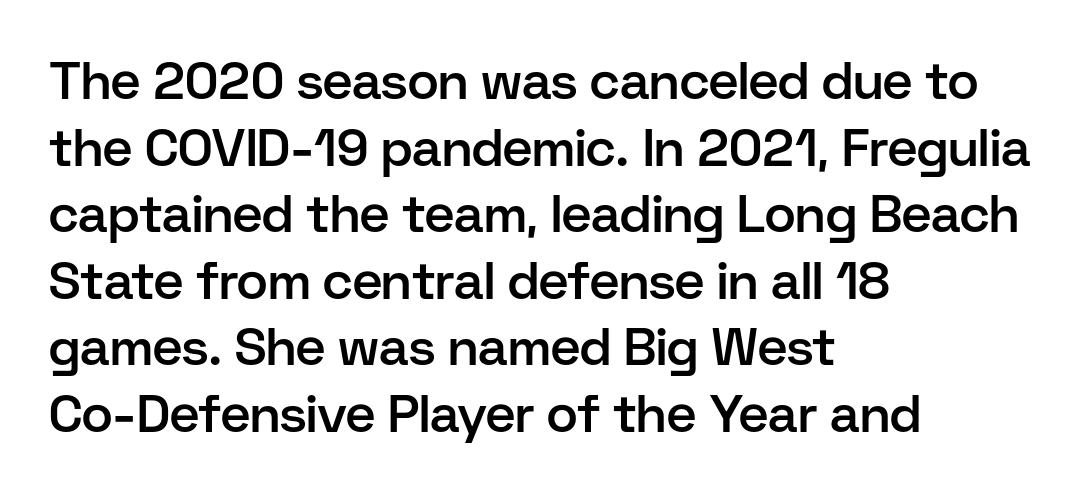
Q: Is the text bold? A: Semi-bold.
Q: Is the text italic (slanted)? A: No, it is upright.
Q: Is the typeface a serif or a sans-serif typeface? A: Sans-serif.
Q: Is the text underlined? A: No.
Q: How is the paragraph aligned? A: Left-aligned.
Q: Is the spacing between letters normal or unusually wide? A: Normal.
Q: Is the spacing between lines tight, normal or loose? A: Normal.
Q: Width (condensed, normal, or wide)? A: Normal.
Q: Stroke contrast? A: Low.
Q: x-height? A: Medium.
Q: Monospaced? A: No.
